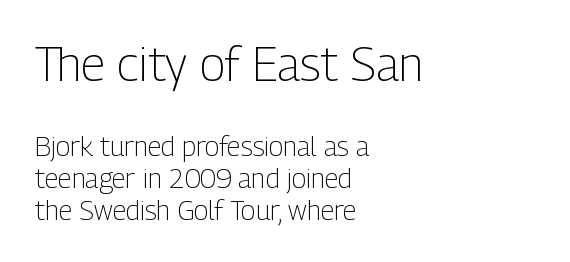
Q: Is the text bold? A: No.
Q: Is the text italic (slanted)? A: No, it is upright.
Q: Is the typeface a serif or a sans-serif typeface? A: Sans-serif.
Q: Is the text underlined? A: No.
Q: How is the paragraph aligned? A: Left-aligned.
Q: Is the spacing between letters normal or unusually wide? A: Normal.
Q: Which block of text is set in a larger size, the first (top) or the second (bottom)? A: The first (top) one.
Q: Width (condensed, normal, or wide)? A: Condensed.
Q: Stroke contrast? A: Low.
Q: x-height? A: Medium.
Q: Monospaced? A: No.
